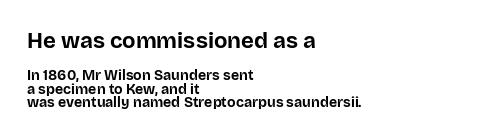
Q: Is the text bold? A: Yes.
Q: Is the text italic (slanted)? A: No, it is upright.
Q: Is the text underlined? A: No.
Q: How is the paragraph aligned? A: Left-aligned.
Q: Is the spacing between letters normal or unusually wide? A: Normal.
Q: Is the spacing between lines tight, normal or loose? A: Tight.
Q: Which block of text is set in a larger size, the first (top) or the second (bottom)? A: The first (top) one.
